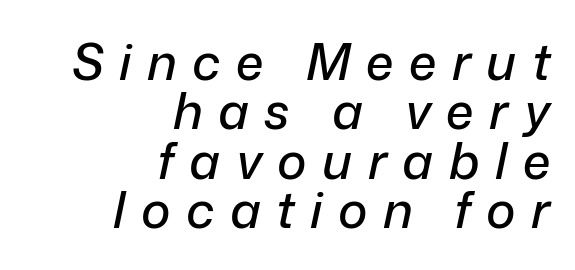
Q: Is the text italic (slanted)? A: Yes, it leans right by about 12 degrees.
Q: Is the text underlined? A: No.
Q: How is the paragraph aligned? A: Right-aligned.
Q: Is the spacing between letters normal or unusually wide? A: Unusually wide.
Q: Is the spacing between lines tight, normal or loose? A: Tight.
Q: Width (condensed, normal, or wide)? A: Normal.
Q: Stroke contrast? A: Low.
Q: x-height? A: Medium.
Q: Monospaced? A: No.
